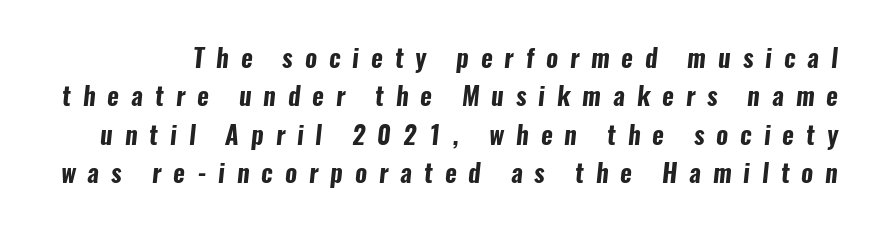
The area under the type is left untouched. Compared with typical body copy, the letter spacing here is much looser. Compared with typical paragraphs, the rows here are spaced about the same. Each glyph is drawn with heavy, bold strokes.
